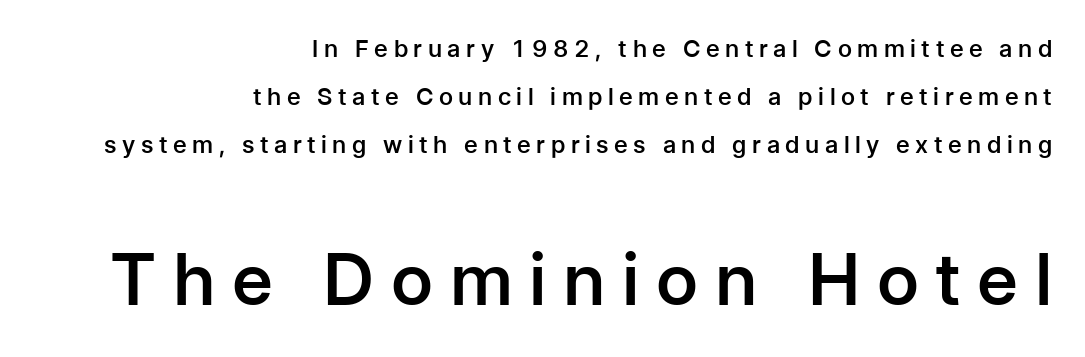
The image shows 72 px semibold sans-serif type, upright; set right-aligned, loose line spacing (2.01x), unusually wide letter spacing (+0.23 em), not underlined; the second (bottom) block is 3.0x larger; low stroke contrast and a medium x-height.
